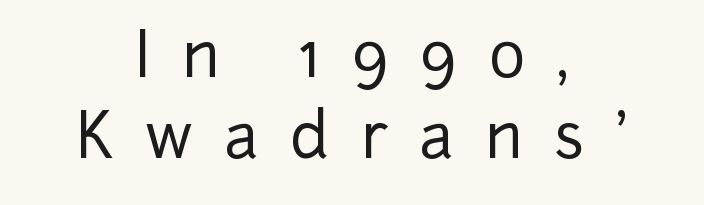
Q: Is the text italic (slanted)? A: No, it is upright.
Q: Is the typeface a serif or a sans-serif typeface? A: Sans-serif.
Q: Is the text underlined? A: No.
Q: How is the paragraph aligned? A: Centered.
Q: Is the spacing between letters normal or unusually wide? A: Unusually wide.
Q: Is the spacing between lines tight, normal or loose? A: Normal.
Q: Width (condensed, normal, or wide)? A: Normal.
Q: Stroke contrast? A: Low.
Q: x-height? A: Medium.
Q: Monospaced? A: No.
